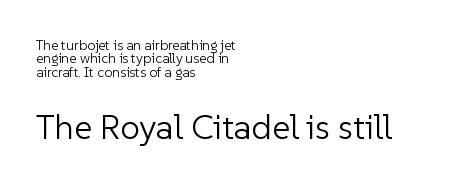
{"serif": "no", "italic": "no", "bold": "no", "weight": "light", "width": "normal", "stroke_contrast": "low", "x_height": "medium", "monospaced": "no", "underline": "no", "align": "left", "line_spacing": "tight", "line_spacing_ratio": 0.96, "letter_spacing": "normal", "letter_spacing_em": 0.0, "larger_block": "second", "size_ratio": 2.5, "glyph_px": 35}
